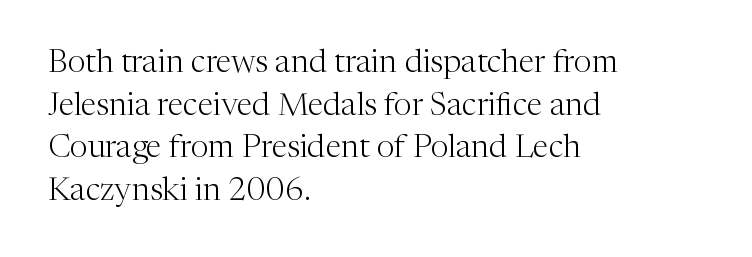
Q: Is the text bold? A: No.
Q: Is the text italic (slanted)? A: No, it is upright.
Q: Is the typeface a serif or a sans-serif typeface? A: Serif.
Q: Is the text underlined? A: No.
Q: How is the paragraph aligned? A: Left-aligned.
Q: Is the spacing between letters normal or unusually wide? A: Normal.
Q: Is the spacing between lines tight, normal or loose? A: Normal.
Q: Width (condensed, normal, or wide)? A: Normal.
Q: Stroke contrast? A: Medium.
Q: x-height? A: Medium.
Q: Monospaced? A: No.
